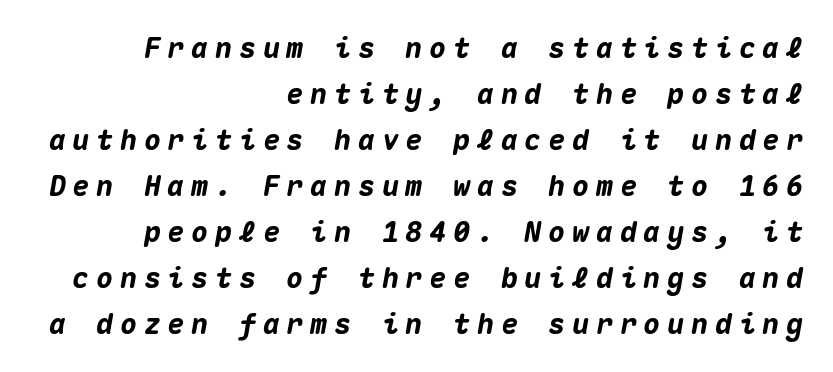
The image shows 28 px heavy type, italic (leaning right), monospaced; set right-aligned, normal line spacing (1.64x), unusually wide letter spacing (+0.25 em), not underlined; medium stroke contrast and a medium x-height.
